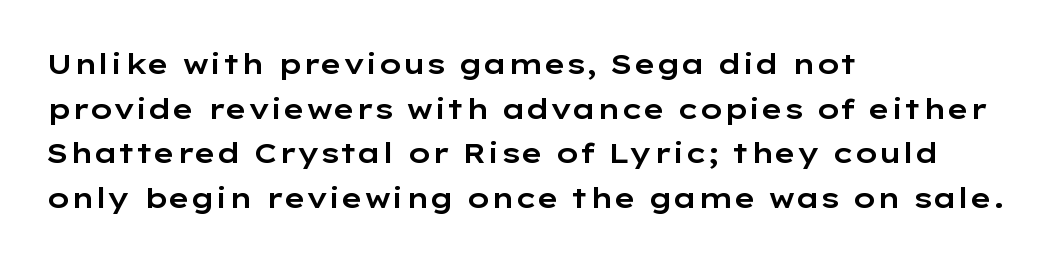
Only glyphs here, with clear space below each row. These lines are composed in type without serifs. The letters sit at their default tracking, neither squeezed nor spread. Each letter keeps its own natural width here, so spacing adapts to shape. The letters stand straight up with perfectly vertical stems.
